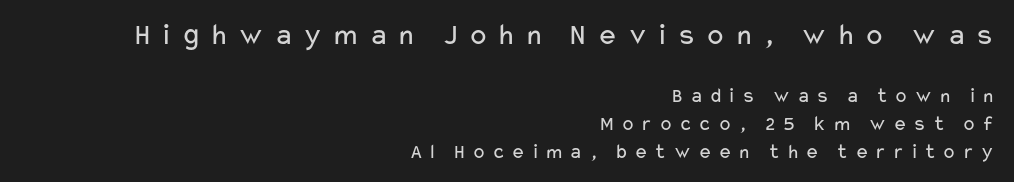
Note the varied advance widths — an 'i' is clearly narrower than an 'm'. The upper block of text is set noticeably larger than the block beneath it. The block of text has a typical density, with ordinary space between rows. Someone cranked the tracking dial way up on this one. Bold? No — there's no thickening of the strokes. One-word summary of the alignment: right.
